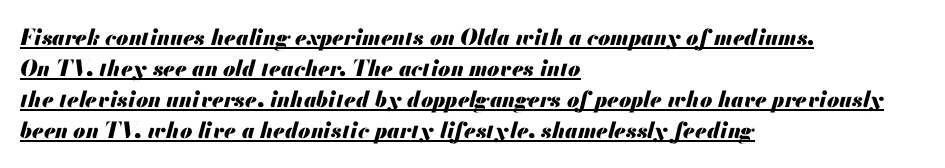
Q: Is the text bold? A: Yes.
Q: Is the text italic (slanted)? A: Yes, it leans right by about 13 degrees.
Q: Is the text underlined? A: Yes.
Q: How is the paragraph aligned? A: Left-aligned.
Q: Is the spacing between letters normal or unusually wide? A: Normal.
Q: Is the spacing between lines tight, normal or loose? A: Normal.
